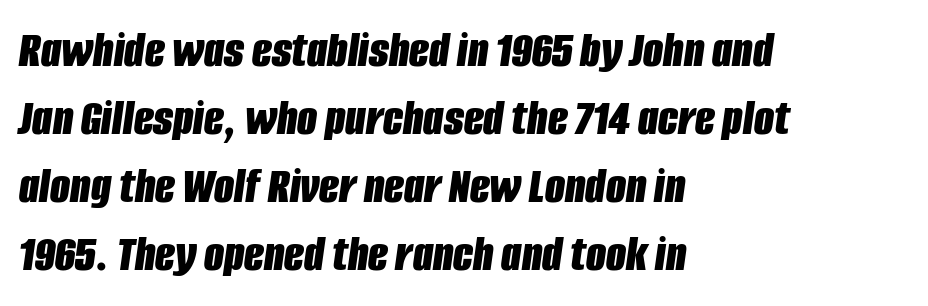
Q: Is the text bold? A: Yes.
Q: Is the text italic (slanted)? A: Yes, it leans right by about 8 degrees.
Q: Is the text underlined? A: No.
Q: How is the paragraph aligned? A: Left-aligned.
Q: Is the spacing between letters normal or unusually wide? A: Normal.
Q: Is the spacing between lines tight, normal or loose? A: Normal.
Q: Width (condensed, normal, or wide)? A: Condensed.
Q: Stroke contrast? A: Low.
Q: x-height? A: Large.
Q: Monospaced? A: No.
